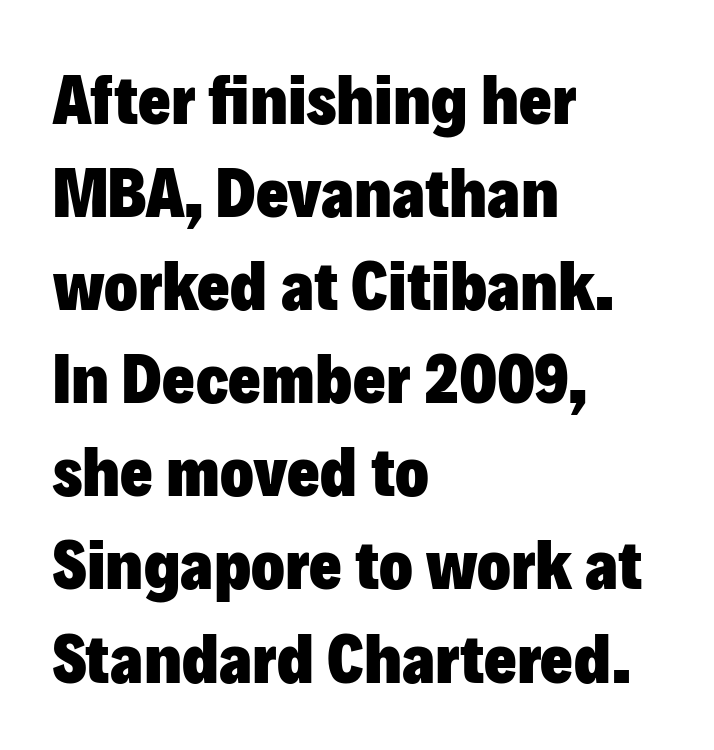
The paragraph shown leans on its left margin. Check the space under the baseline: it is left empty. This is heavy type, rendered in bold. Students, observe: this is what conventionally led text looks like. A typesetter would call this proportional, since set widths differ per character. A typesetter would call this zero additional tracking.
